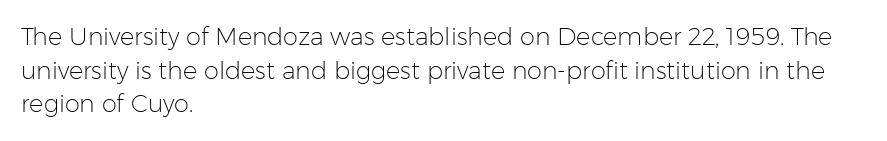
{"italic": "no", "bold": "no", "underline": "no", "align": "left", "line_spacing": "normal", "line_spacing_ratio": 1.4, "letter_spacing": "normal", "letter_spacing_em": 0.0, "glyph_px": 24}
